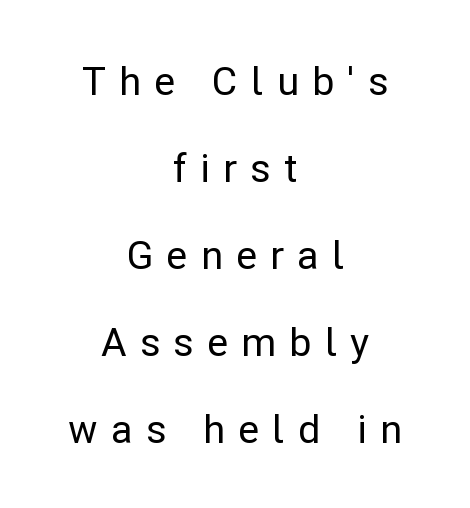
The image shows 39 px sans-serif type, upright; set centered, loose line spacing (2.23x), unusually wide letter spacing (+0.34 em), not underlined; low stroke contrast and a medium x-height.
